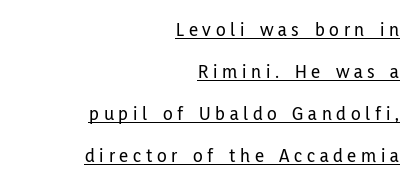
Q: Is the text italic (slanted)? A: No, it is upright.
Q: Is the text underlined? A: Yes.
Q: How is the paragraph aligned? A: Right-aligned.
Q: Is the spacing between letters normal or unusually wide? A: Unusually wide.
Q: Is the spacing between lines tight, normal or loose? A: Loose.
